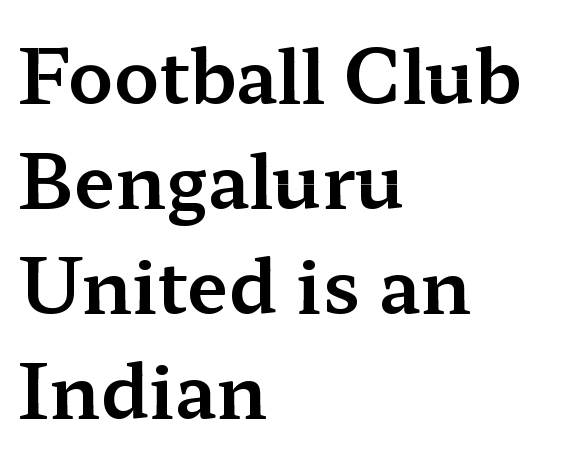
The image shows 74 px wide serif type, upright; set left-aligned, normal line spacing (1.42x), normal letter spacing, not underlined; medium stroke contrast and a medium x-height.
